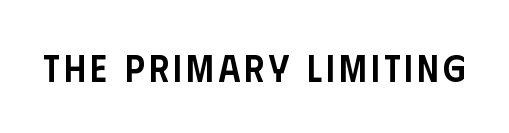
{"serif": "no", "italic": "no", "bold": "semi", "weight": "semibold", "width": "condensed", "stroke_contrast": "low", "x_height": "large", "monospaced": "no", "underline": "no", "glyph_px": 38}
